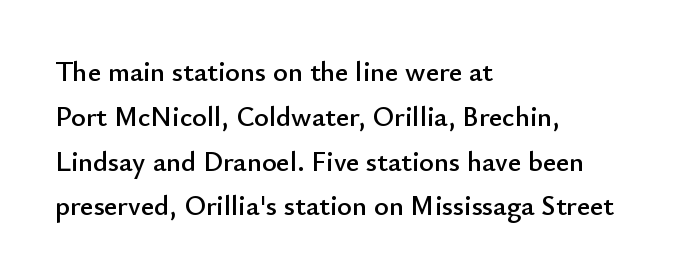
Q: Is the text italic (slanted)? A: No, it is upright.
Q: Is the typeface a serif or a sans-serif typeface? A: Sans-serif.
Q: Is the text underlined? A: No.
Q: How is the paragraph aligned? A: Left-aligned.
Q: Is the spacing between letters normal or unusually wide? A: Normal.
Q: Is the spacing between lines tight, normal or loose? A: Normal.
Q: Width (condensed, normal, or wide)? A: Normal.
Q: Stroke contrast? A: Low.
Q: x-height? A: Small.
Q: Monospaced? A: No.
